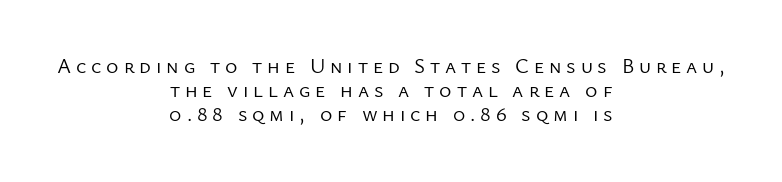
Q: Is the text bold? A: No.
Q: Is the text italic (slanted)? A: No, it is upright.
Q: Is the text underlined? A: No.
Q: How is the paragraph aligned? A: Centered.
Q: Is the spacing between letters normal or unusually wide? A: Unusually wide.
Q: Is the spacing between lines tight, normal or loose? A: Tight.
